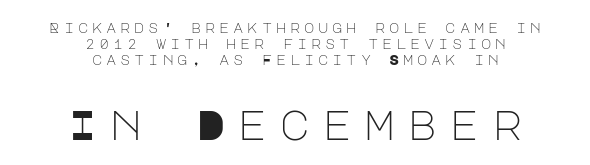
Here the second block reads like a headline and the first like body copy. Stems and bowls with no extra thickness — not bold. This sample trades vertical openness for compactness between lines. The area under the type is left untouched. The compositor balanced each line on the midline. Nope, not italic — everything's standing straight.
